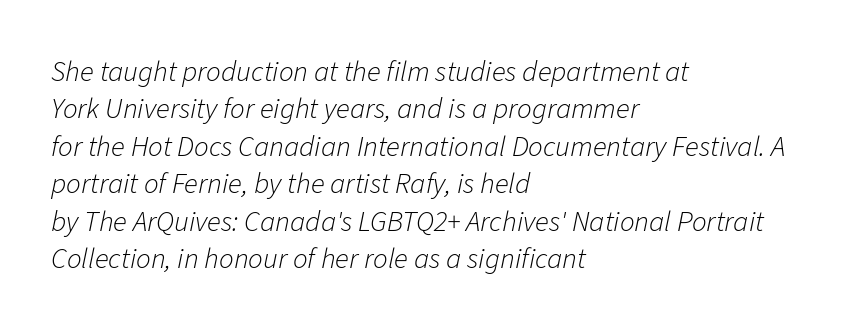
{"italic": "yes", "lean": "right", "slant_degrees": 11, "bold": "no", "weight": "light", "width": "normal", "stroke_contrast": "low", "x_height": "medium", "monospaced": "no", "underline": "no", "align": "left", "line_spacing": "normal", "line_spacing_ratio": 1.29, "letter_spacing": "normal", "letter_spacing_em": 0.0, "glyph_px": 29}
